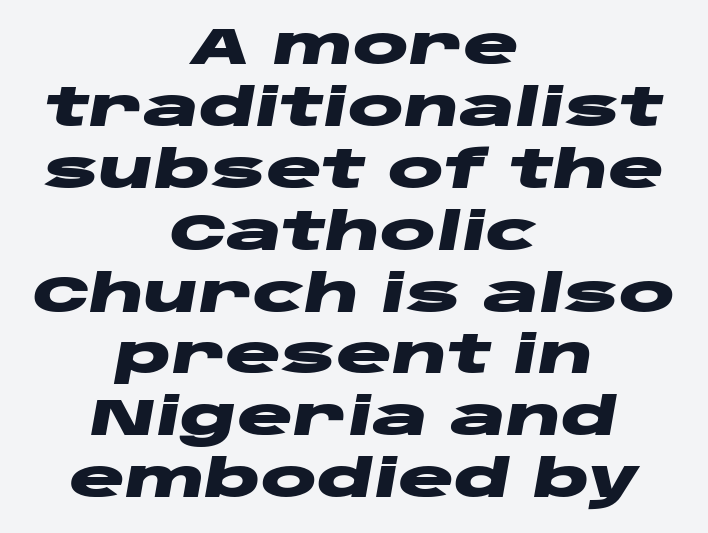
The image shows 52 px heavy, wide type, italic (leaning right); set centered, line spacing 1.19x, normal letter spacing, not underlined; low stroke contrast and a large x-height.
